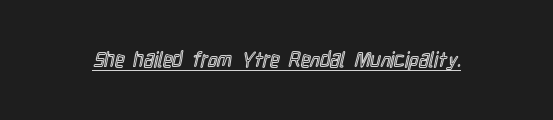
Students, note that the glyphs here touch the page at normal intervals. Does a line run under the words? Yes, clearly.
